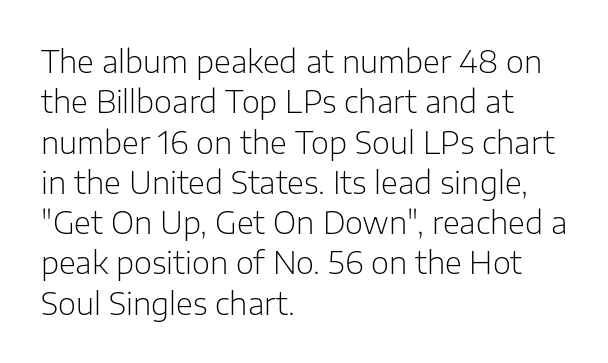
Q: Is the text bold? A: No.
Q: Is the text italic (slanted)? A: No, it is upright.
Q: Is the typeface a serif or a sans-serif typeface? A: Sans-serif.
Q: Is the text underlined? A: No.
Q: How is the paragraph aligned? A: Left-aligned.
Q: Is the spacing between letters normal or unusually wide? A: Normal.
Q: Is the spacing between lines tight, normal or loose? A: Normal.
Q: Width (condensed, normal, or wide)? A: Normal.
Q: Stroke contrast? A: Low.
Q: x-height? A: Medium.
Q: Monospaced? A: No.
